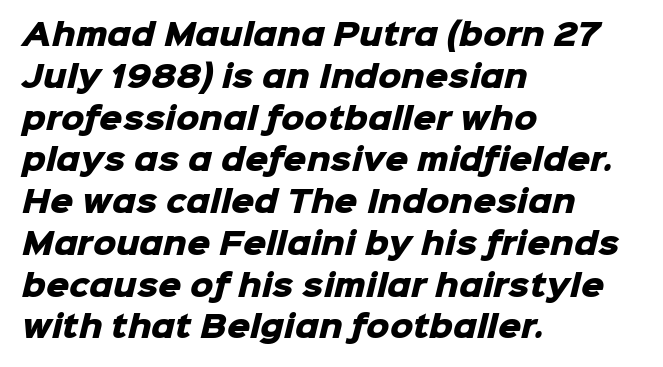
Q: Is the text bold? A: Yes.
Q: Is the typeface a serif or a sans-serif typeface? A: Sans-serif.
Q: Is the text underlined? A: No.
Q: How is the paragraph aligned? A: Left-aligned.
Q: Is the spacing between letters normal or unusually wide? A: Normal.
Q: Is the spacing between lines tight, normal or loose? A: Normal.
Q: Width (condensed, normal, or wide)? A: Normal.
Q: Stroke contrast? A: Low.
Q: x-height? A: Medium.
Q: Monospaced? A: No.
